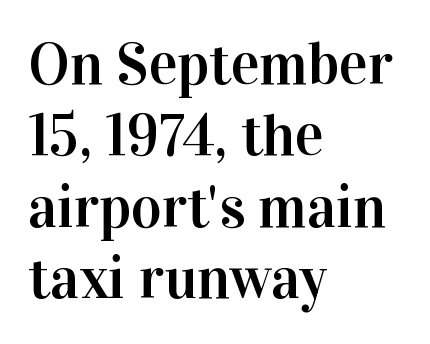
Spacing between characters is what you'd get straight out of the box. The text was rendered using a seriffed face with decorative stroke endings. If you drew a line through each stem, it would be perfectly vertical. Has an underline been added? It has not.
